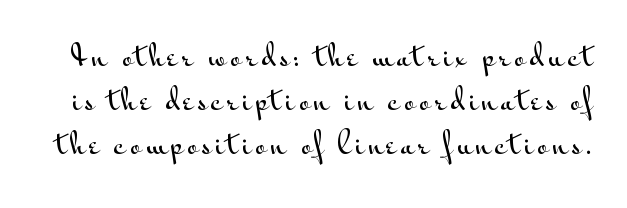
{"serif": "no", "width": "wide", "stroke_contrast": "medium", "x_height": "small", "monospaced": "no", "underline": "no", "line_spacing": "normal", "line_spacing_ratio": 1.47, "glyph_px": 30}
